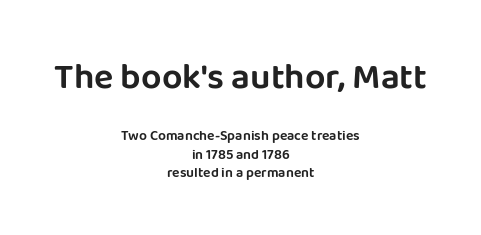
Here the glyphs are tracked normally, forming tight word shapes. Italic: no, the glyphs are upright roman. The rows are spaced the way most documents space them. The rendering shows plain stroke endings on the letterforms — a sans-serif design. This sample has the flowing, uneven cadence of proportional lettering.
